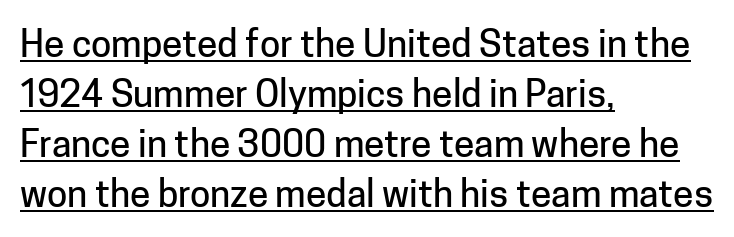
Q: Is the text italic (slanted)? A: No, it is upright.
Q: Is the typeface a serif or a sans-serif typeface? A: Sans-serif.
Q: Is the text underlined? A: Yes.
Q: How is the paragraph aligned? A: Left-aligned.
Q: Is the spacing between letters normal or unusually wide? A: Normal.
Q: Is the spacing between lines tight, normal or loose? A: Normal.
Q: Width (condensed, normal, or wide)? A: Normal.
Q: Stroke contrast? A: Low.
Q: x-height? A: Medium.
Q: Monospaced? A: No.
